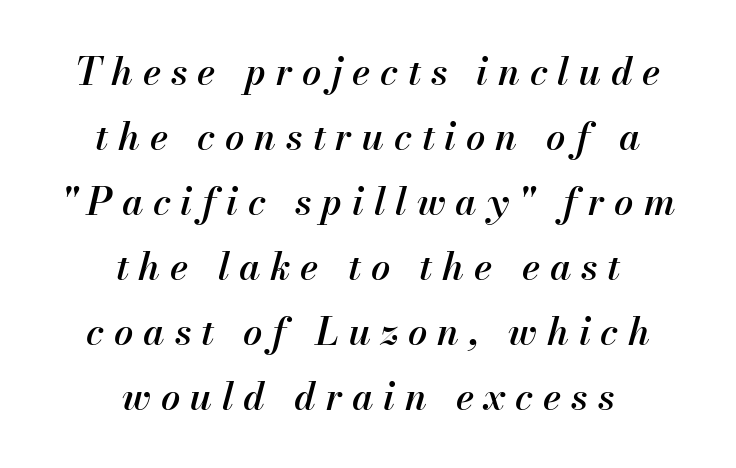
The paragraph shown floats in the horizontal middle. Firm but not heavy-handed strokes: this text is semibold. Clear beneath every line of the passage. Varying glyph widths throughout — classic text-font behaviour.
